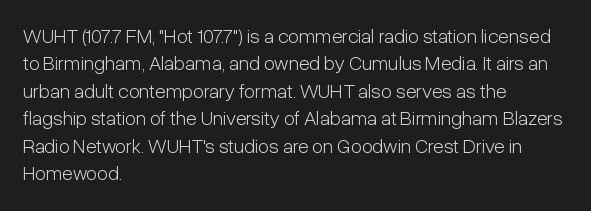
Q: Is the text bold? A: No.
Q: Is the text italic (slanted)? A: No, it is upright.
Q: Is the text underlined? A: No.
Q: How is the paragraph aligned? A: Left-aligned.
Q: Is the spacing between letters normal or unusually wide? A: Normal.
Q: Is the spacing between lines tight, normal or loose? A: Normal.
